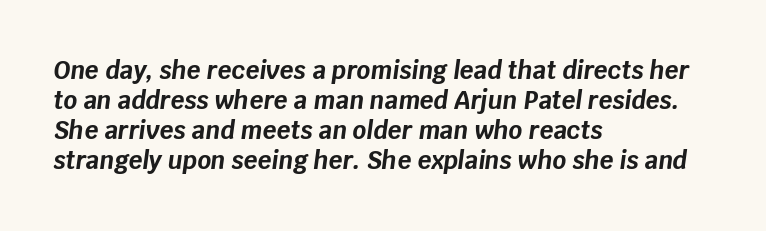
Typeset ragged right — the left edge is the straight one. Is the type slanted? Yes — the strokes lean at a clear angle. Normally led — the rows are evenly, conventionally spaced. Honestly, there is no underline to notice here at all. Between one letter and the next there's only the usual sliver of space.
